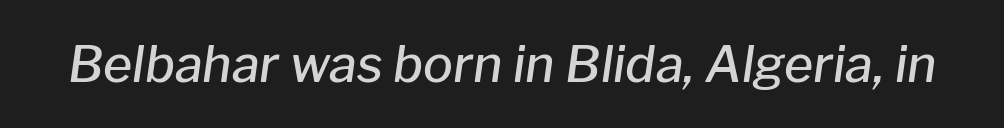
{"italic": "yes", "lean": "right", "slant_degrees": 8, "bold": "semi", "weight": "semibold", "width": "normal", "stroke_contrast": "low", "x_height": "medium", "monospaced": "no", "underline": "no", "letter_spacing": "normal", "letter_spacing_em": 0.0, "glyph_px": 50}
